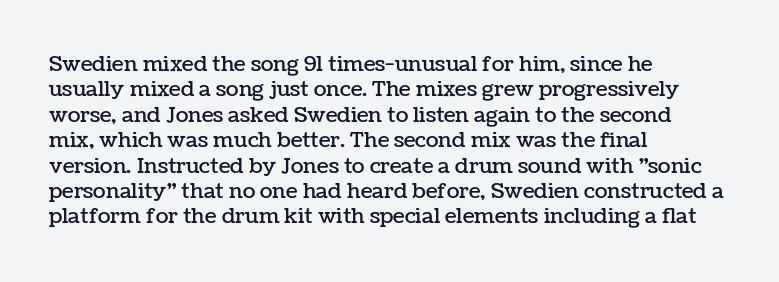
Short and long lines alike share a common starting point at left. Letters rest on an invisible, unmarked baseline. No extra tracking has been applied to these lines. Is there any slant? The stems are plumb.
